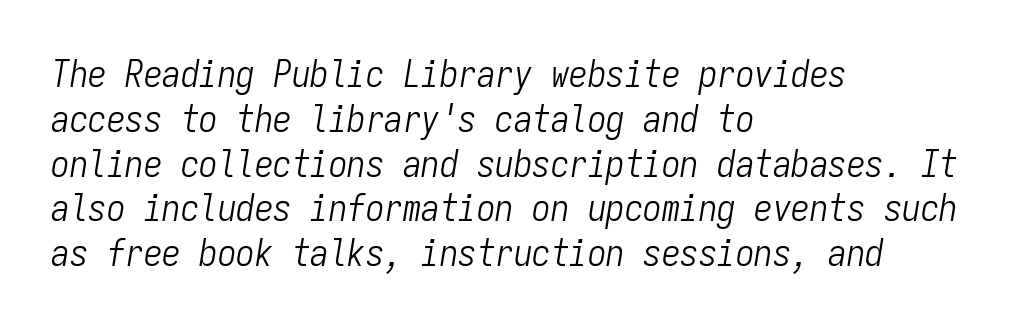
{"italic": "yes", "lean": "right", "slant_degrees": 9, "bold": "no", "weight": "light", "width": "condensed", "stroke_contrast": "low", "x_height": "medium", "monospaced": "yes", "underline": "no", "align": "left", "line_spacing_ratio": 1.21, "letter_spacing": "normal", "letter_spacing_em": 0.0, "glyph_px": 37}
